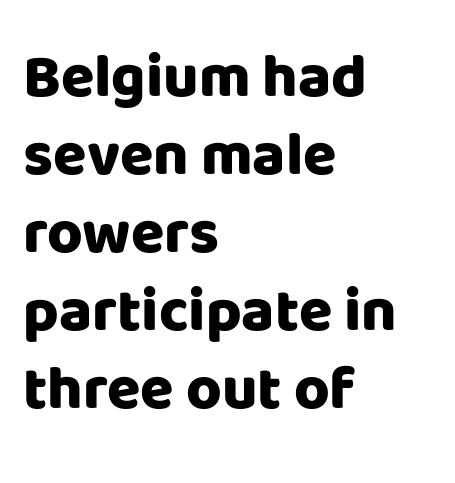
Heavy-handed strokes throughout: this text is bold. How would I describe the line gaps? Plain and ordinary. Horizontal alignment here is leftward, the default for most running prose. Notice how the stems are strictly vertical — no italics here.
